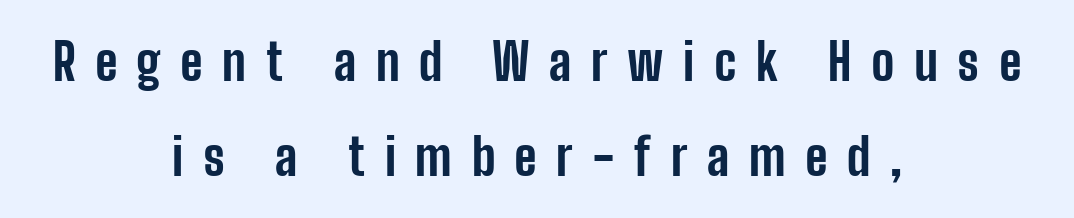
Style check: upright. Glyph-to-glyph distance is far greater than everyday printed text. Horizontally, the lines are justified to the midpoint only. The face used here is proportionally spaced, like ordinary book or web type. Its strokes are broad and dark, the hallmark of bold type. Has an underline been added? It has not.
